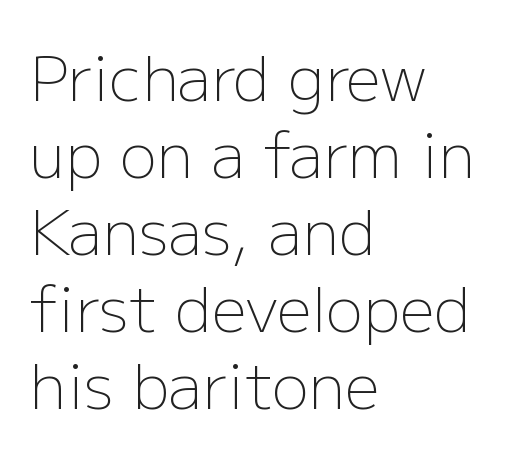
Q: Is the text bold? A: No.
Q: Is the text italic (slanted)? A: No, it is upright.
Q: Is the typeface a serif or a sans-serif typeface? A: Sans-serif.
Q: Is the text underlined? A: No.
Q: How is the paragraph aligned? A: Left-aligned.
Q: Is the spacing between letters normal or unusually wide? A: Normal.
Q: Width (condensed, normal, or wide)? A: Normal.
Q: Stroke contrast? A: Low.
Q: x-height? A: Medium.
Q: Monospaced? A: No.
